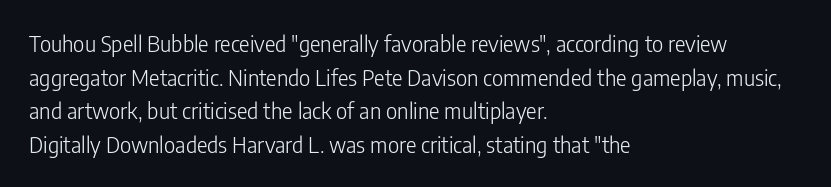
Unbolded letterforms with no extra heft. The letterforms sit shoulder to shoulder at normal distance. Line spacing here is normal. Glance below the letters and you will spot only blank space. Visually the block forms a straight wall on the left and a jagged coastline on the right.
